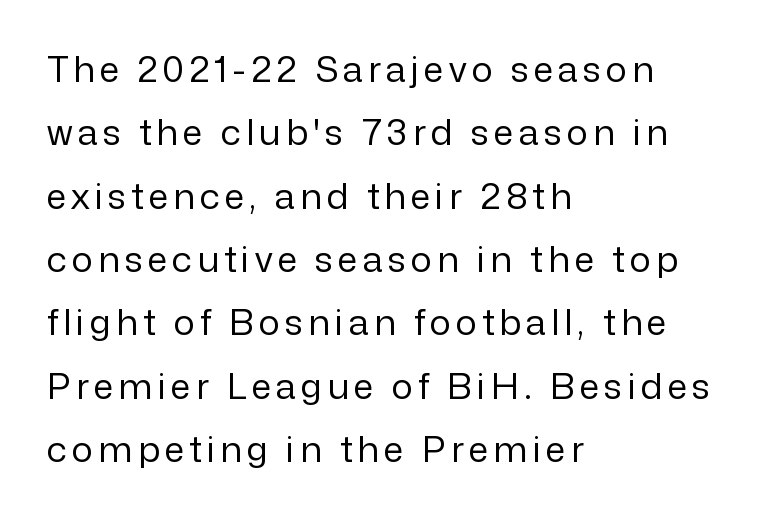
{"serif": "no", "italic": "no", "bold": "no", "weight": "regular", "width": "normal", "stroke_contrast": "low", "x_height": "medium", "monospaced": "no", "underline": "no", "align": "left", "line_spacing_ratio": 1.76, "glyph_px": 36}
